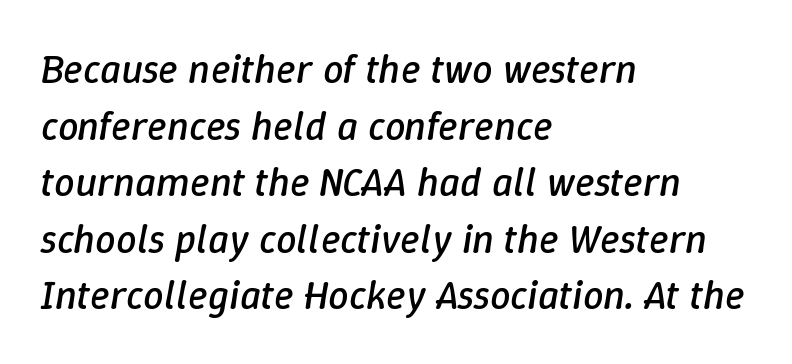
The image shows 41 px regular-weight type, italic (leaning right); set left-aligned, normal line spacing (1.38x), normal letter spacing, not underlined; low stroke contrast and a medium x-height.
